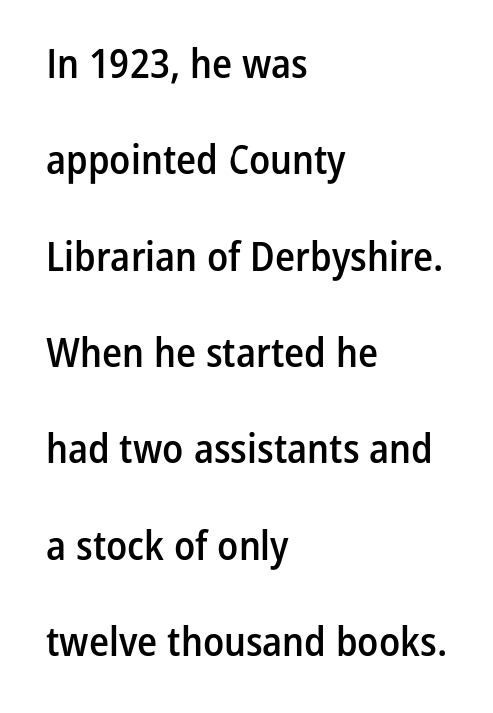
{"serif": "no", "italic": "no", "bold": "semi", "weight": "semibold", "width": "condensed", "stroke_contrast": "low", "x_height": "medium", "monospaced": "no", "underline": "no", "align": "left", "line_spacing": "loose", "line_spacing_ratio": 2.35, "letter_spacing": "normal", "letter_spacing_em": 0.0, "glyph_px": 41}
